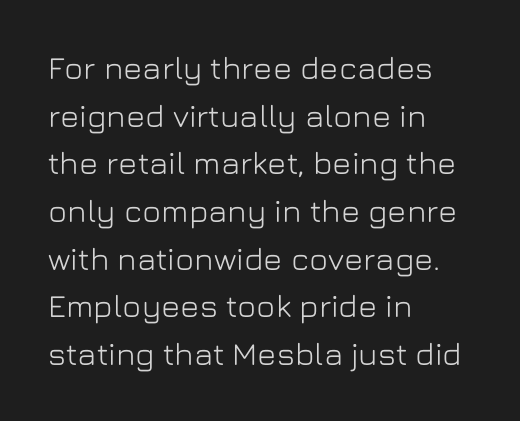
Ascenders rise straight up at ninety degrees. Horizontally, the lines are justified to the leading edge only. Interline gaps are of average width in this sample. Rule under the text: the space is simply empty. Nothing sits at the stroke ends, so this counts as sans-serif.
